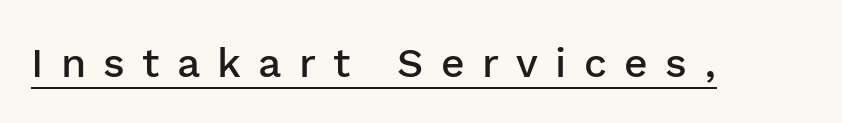
The image shows 41 px semibold sans-serif type, upright; set unusually wide letter spacing (+0.42 em), underlined; low stroke contrast and a medium x-height.
